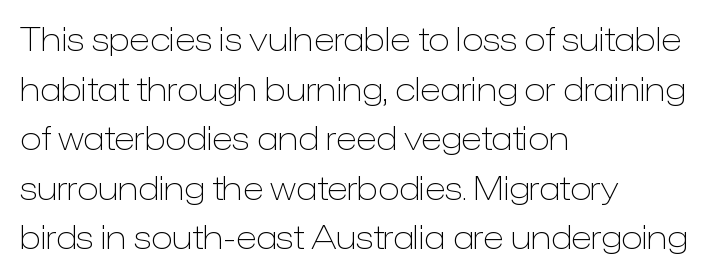
Q: Is the text bold? A: No.
Q: Is the text italic (slanted)? A: No, it is upright.
Q: Is the typeface a serif or a sans-serif typeface? A: Sans-serif.
Q: Is the text underlined? A: No.
Q: How is the paragraph aligned? A: Left-aligned.
Q: Is the spacing between letters normal or unusually wide? A: Normal.
Q: Is the spacing between lines tight, normal or loose? A: Normal.
Q: Width (condensed, normal, or wide)? A: Normal.
Q: Stroke contrast? A: Low.
Q: x-height? A: Medium.
Q: Monospaced? A: No.
